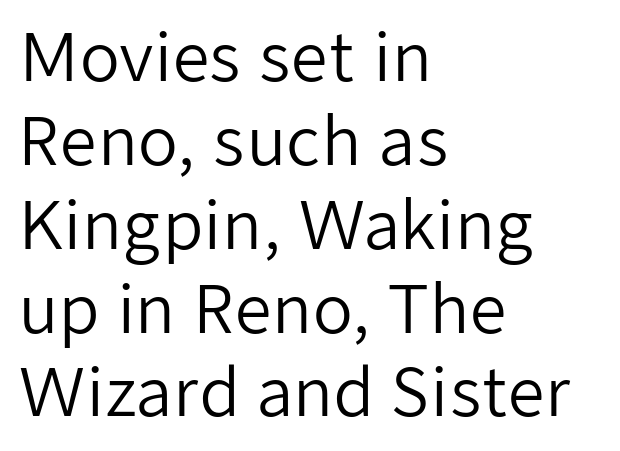
Q: Is the text bold? A: No.
Q: Is the text italic (slanted)? A: No, it is upright.
Q: Is the typeface a serif or a sans-serif typeface? A: Sans-serif.
Q: Is the text underlined? A: No.
Q: How is the paragraph aligned? A: Left-aligned.
Q: Is the spacing between letters normal or unusually wide? A: Normal.
Q: Is the spacing between lines tight, normal or loose? A: Normal.
Q: Width (condensed, normal, or wide)? A: Normal.
Q: Stroke contrast? A: Low.
Q: x-height? A: Medium.
Q: Monospaced? A: No.
